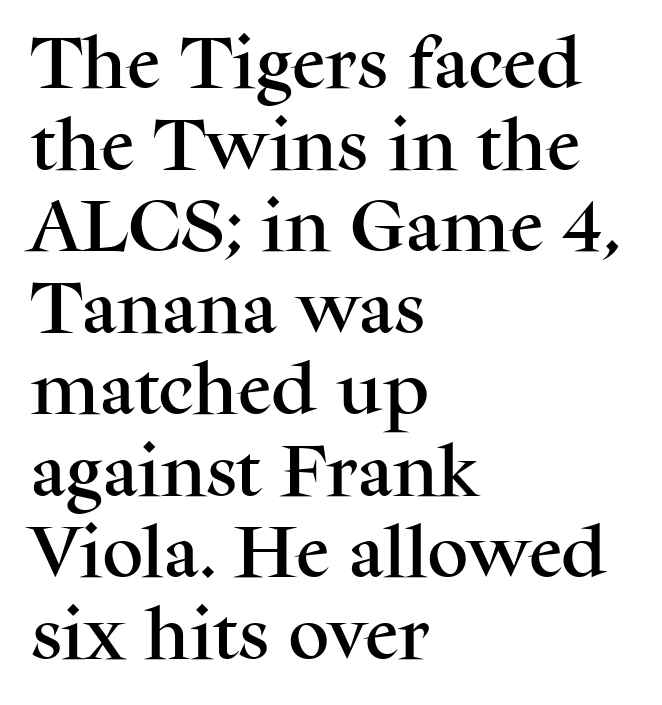
{"serif": "yes", "italic": "no", "width": "normal", "stroke_contrast": "medium", "x_height": "medium", "monospaced": "no", "underline": "no", "align": "left", "line_spacing": "normal", "line_spacing_ratio": 1.43, "letter_spacing": "normal", "letter_spacing_em": 0.0, "glyph_px": 57}
